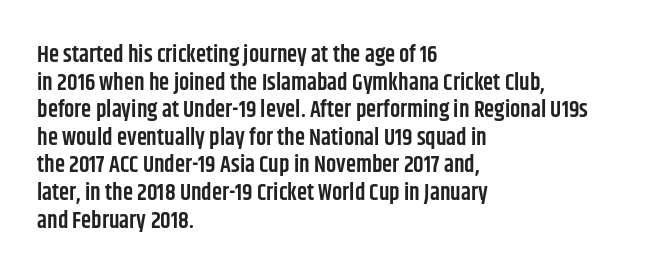
Q: Is the text bold? A: Semi-bold.
Q: Is the text italic (slanted)? A: No, it is upright.
Q: Is the text underlined? A: No.
Q: How is the paragraph aligned? A: Left-aligned.
Q: Is the spacing between letters normal or unusually wide? A: Normal.
